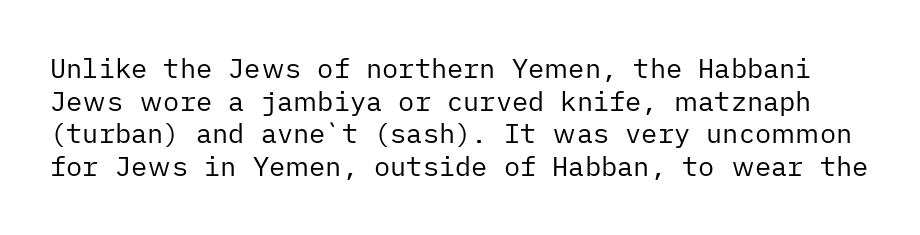
The weight would be labelled regular, book, light, or lighter still. The type sits square on the baseline with zero lean. Check under the words: just untouched page. Between one letter and the next there's only the usual sliver of space.
